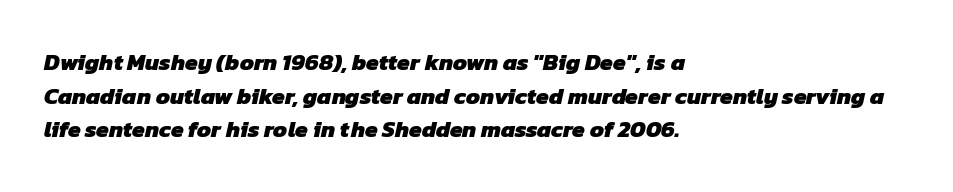
Q: Is the text bold? A: Yes.
Q: Is the text underlined? A: No.
Q: How is the paragraph aligned? A: Left-aligned.
Q: Is the spacing between letters normal or unusually wide? A: Normal.
Q: Is the spacing between lines tight, normal or loose? A: Normal.
